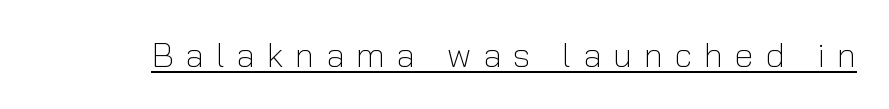
The image shows 34 px light sans-serif type, upright; set unusually wide letter spacing (+0.35 em), underlined; low stroke contrast and a medium x-height.
